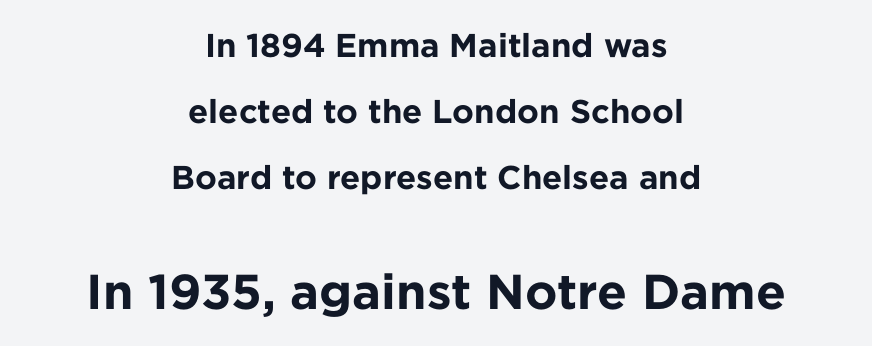
Weight check: bold — yes, fully. This is sans-serif lettering, the kind often seen on screens and signage. The letters in the lower block stand taller than those in the block above. Line spacing here is loose. This sample uses an upright cut, with every glyph sitting square on the baseline. The rendering uses natural spacing where letterforms have individual widths.
